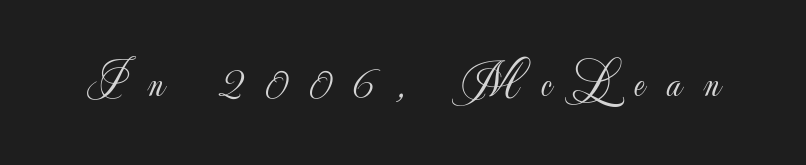
The text was rendered using a sans face with plain stroke endings. Nobody drew a line under any word here. Tracking value appears strongly positive — letters spread wide. Here the designer chose a conventional face with non-uniform glyph widths. No chunkiness to these letters — they're not bold.
